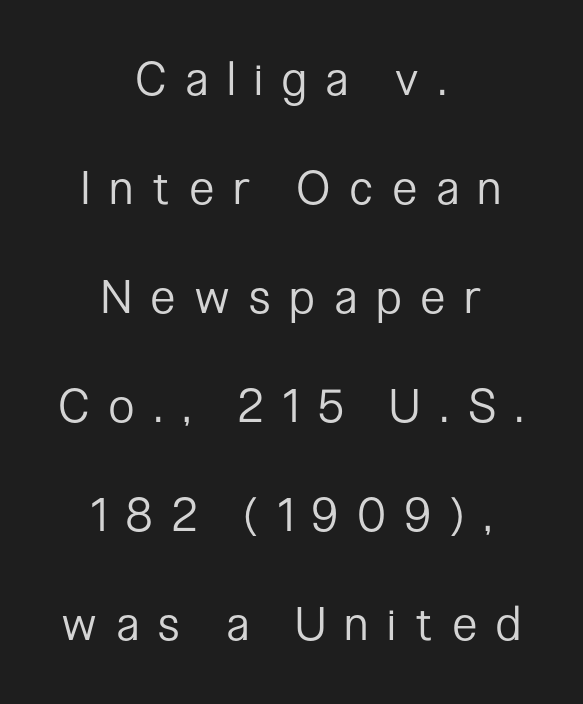
Each new line begins a long way beneath the previous one. The face looks like a standard text weight, possibly lighter. Italic: no, the glyphs are upright roman. Nope, no serifs anywhere on these letters. Spacing verdict: proportional, widths tailored to each character.
